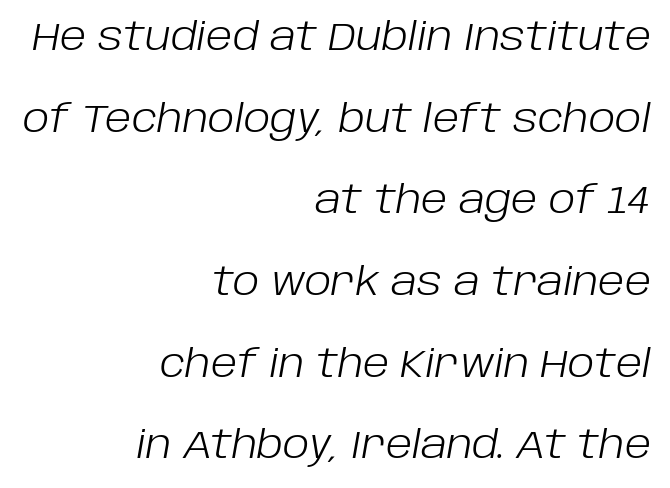
Tall strokes in this sample are angled rather than plumb. You could fit nearly another row in the gap between these rows. Teacher's note: observe the even right margin — that is flush-right alignment. The area under the type is left untouched.
